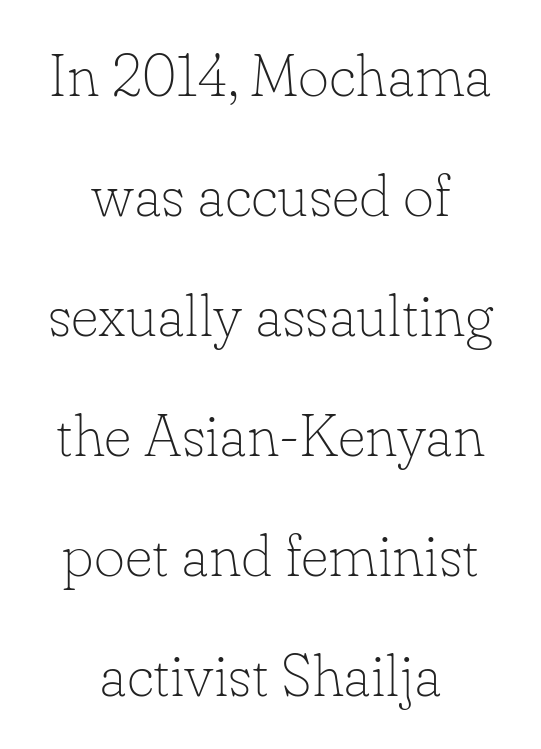
{"serif": "yes", "italic": "no", "bold": "no", "weight": "thin", "width": "normal", "stroke_contrast": "low", "x_height": "small", "monospaced": "no", "underline": "no", "align": "center", "line_spacing": "loose", "line_spacing_ratio": 2.0, "letter_spacing": "normal", "letter_spacing_em": 0.0, "glyph_px": 60}
